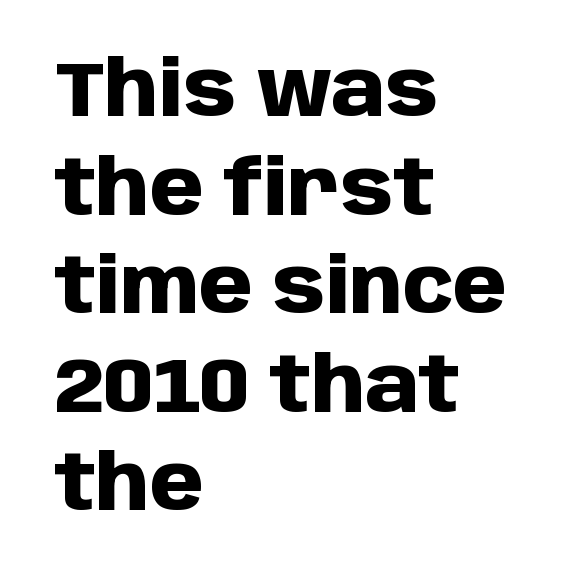
The paragraph has a hard left edge and a soft right edge. Here the designer chose a conventional face with non-uniform glyph widths. Does the type have serifs? No, each stem ends abruptly. How heavy is the stroke? Heavy — this is a bold. Every stem runs plumb, perpendicular to the baseline. The foot of each line stays bare and open.
